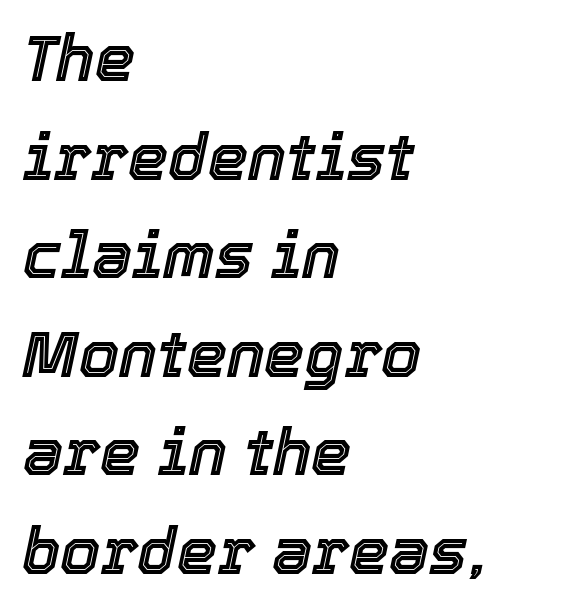
Q: Is the text italic (slanted)? A: Yes, it leans right by about 12 degrees.
Q: Is the text underlined? A: No.
Q: How is the paragraph aligned? A: Left-aligned.
Q: Is the spacing between letters normal or unusually wide? A: Normal.
Q: Is the spacing between lines tight, normal or loose? A: Normal.
Q: Width (condensed, normal, or wide)? A: Normal.
Q: x-height? A: Medium.
Q: Monospaced? A: No.
